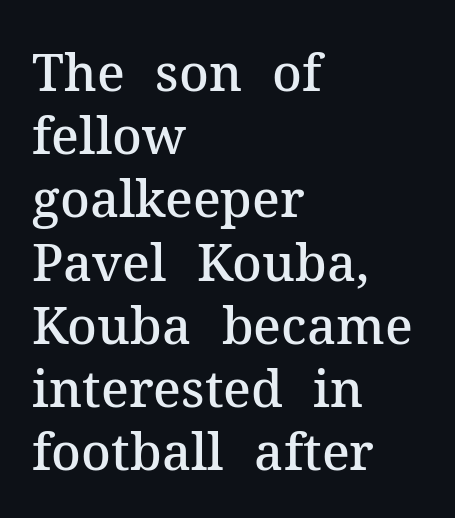
{"serif": "yes", "italic": "no", "bold": "semi", "weight": "semibold", "width": "normal", "stroke_contrast": "medium", "x_height": "medium", "monospaced": "no", "underline": "no", "align": "left", "line_spacing_ratio": 1.24, "letter_spacing": "normal", "letter_spacing_em": 0.0, "glyph_px": 51}
